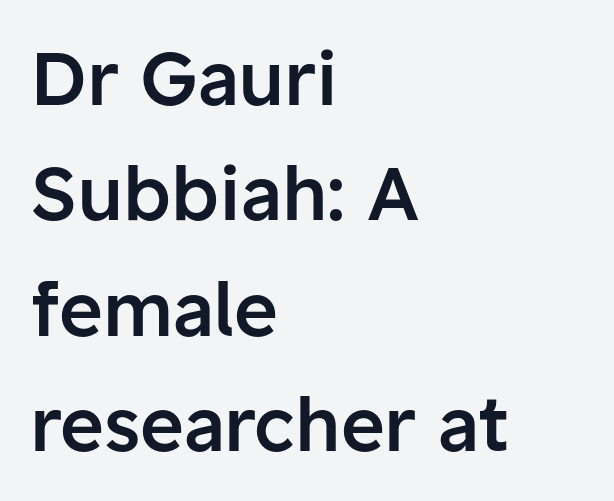
Q: Is the text bold? A: Semi-bold.
Q: Is the text italic (slanted)? A: No, it is upright.
Q: Is the typeface a serif or a sans-serif typeface? A: Sans-serif.
Q: Is the text underlined? A: No.
Q: How is the paragraph aligned? A: Left-aligned.
Q: Is the spacing between letters normal or unusually wide? A: Normal.
Q: Is the spacing between lines tight, normal or loose? A: Normal.
Q: Width (condensed, normal, or wide)? A: Normal.
Q: Stroke contrast? A: Low.
Q: x-height? A: Medium.
Q: Monospaced? A: No.
